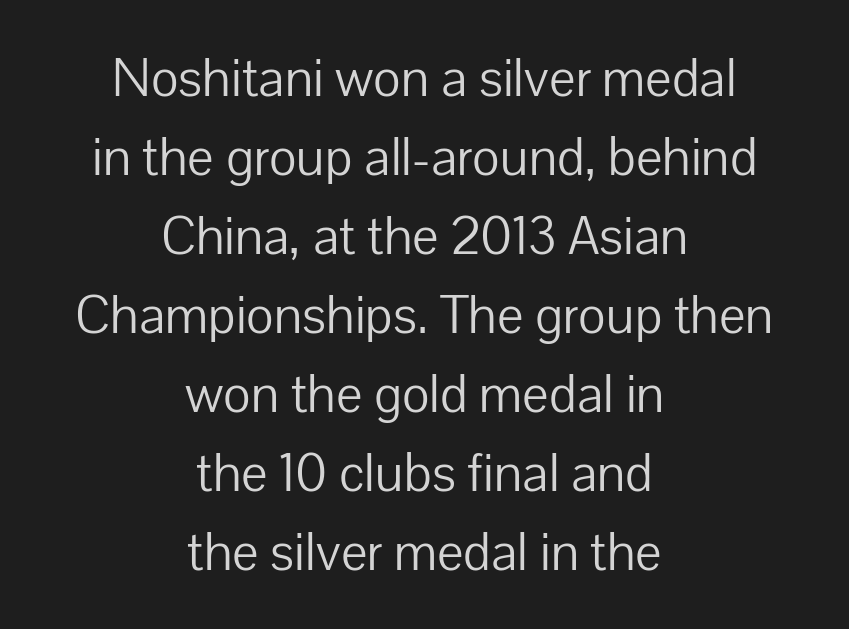
{"serif": "no", "italic": "no", "bold": "no", "weight": "light", "width": "normal", "stroke_contrast": "low", "x_height": "medium", "monospaced": "no", "underline": "no", "align": "center", "line_spacing": "normal", "line_spacing_ratio": 1.49, "letter_spacing": "normal", "letter_spacing_em": 0.0, "glyph_px": 53}
